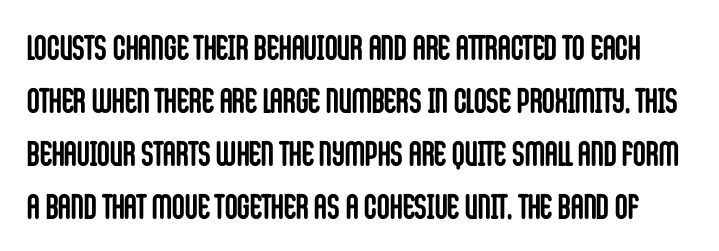
The image shows 35 px semibold, condensed sans-serif type, upright; set normal line spacing (1.51x), normal letter spacing, not underlined; low stroke contrast and a large x-height.
